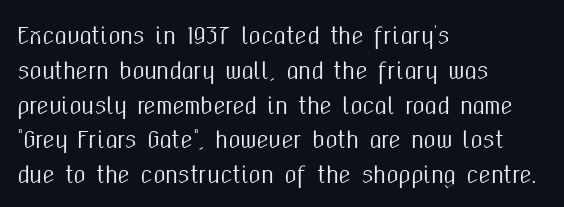
{"italic": "no", "underline": "no", "align": "left", "line_spacing": "normal", "line_spacing_ratio": 1.58, "letter_spacing": "normal", "letter_spacing_em": 0.0, "glyph_px": 22}
